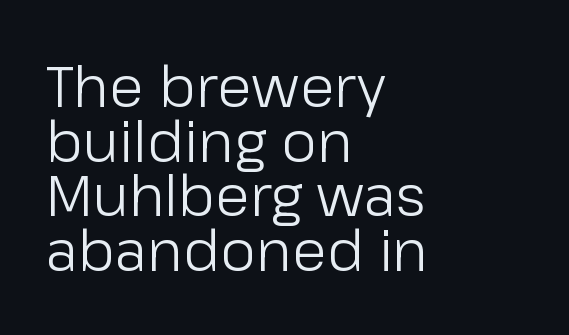
The image shows 57 px light sans-serif type, upright; set left-aligned, tight line spacing (0.96x), normal letter spacing, not underlined; low stroke contrast and a medium x-height.
